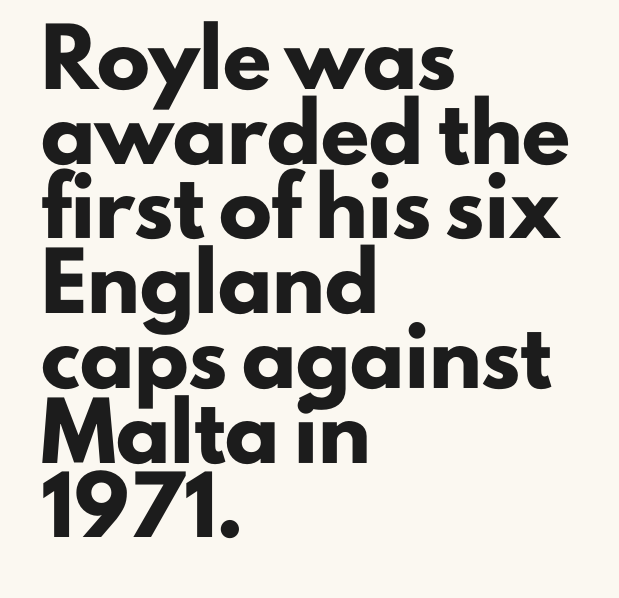
{"serif": "no", "italic": "no", "bold": "yes", "weight": "heavy", "width": "normal", "stroke_contrast": "low", "x_height": "small", "monospaced": "no", "underline": "no", "align": "left", "line_spacing": "normal", "line_spacing_ratio": 1.41, "letter_spacing": "normal", "letter_spacing_em": 0.0, "glyph_px": 53}
